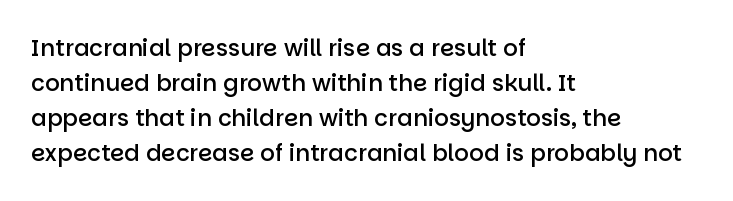
Teacher's note: observe the even left margin — that is flush-left alignment. The letters stand upright; this is a roman face. The string is rendered with underlining switched off. A somewhat darkened texture: the type is semibold rather than bold.
